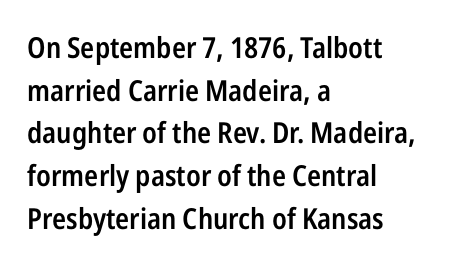
Q: Is the text bold? A: Semi-bold.
Q: Is the text italic (slanted)? A: No, it is upright.
Q: Is the typeface a serif or a sans-serif typeface? A: Sans-serif.
Q: Is the text underlined? A: No.
Q: How is the paragraph aligned? A: Left-aligned.
Q: Is the spacing between letters normal or unusually wide? A: Normal.
Q: Is the spacing between lines tight, normal or loose? A: Normal.
Q: Width (condensed, normal, or wide)? A: Condensed.
Q: Stroke contrast? A: Low.
Q: x-height? A: Medium.
Q: Monospaced? A: No.
